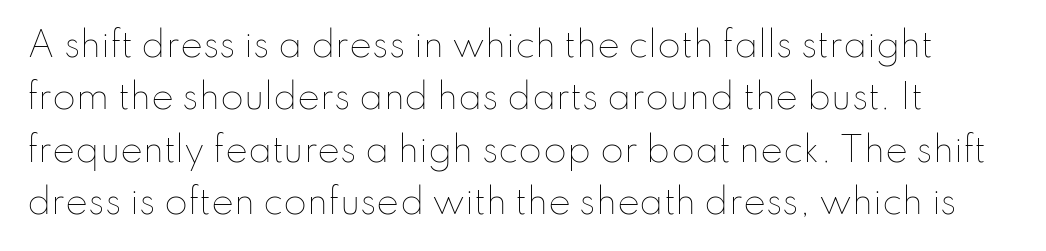
Think standard paragraph weight, or any step lighter than that. Proportional: the letters do not fall into vertical columns. Type without underlining. Tall strokes in this sample are plumb rather than angled. Interline gaps are of average width in this sample.
